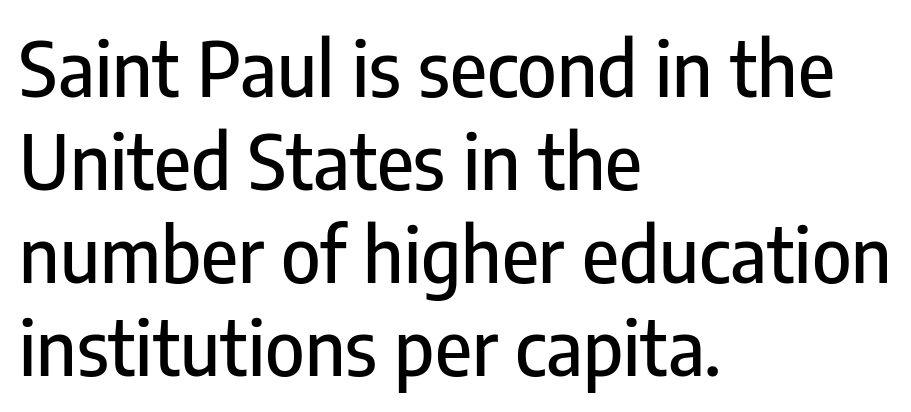
The image shows 75 px condensed sans-serif type, upright; set left-aligned, line spacing 1.24x, normal letter spacing, not underlined; low stroke contrast and a medium x-height.
